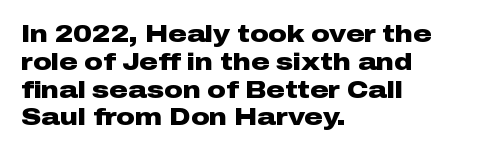
Q: Is the text bold? A: Yes.
Q: Is the text italic (slanted)? A: No, it is upright.
Q: Is the text underlined? A: No.
Q: How is the paragraph aligned? A: Left-aligned.
Q: Is the spacing between letters normal or unusually wide? A: Normal.
